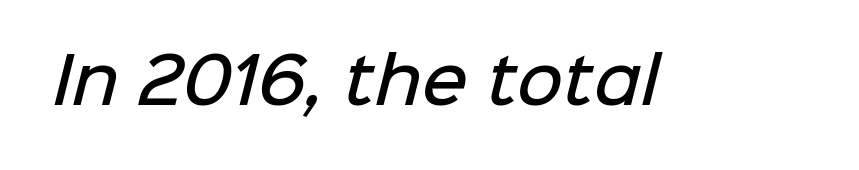
Classification — sans serif. These lines are rendered in a variable-pitch font. Plain, unruled lines of type. These words are printed semibold, heavier than regular yet not bold.
